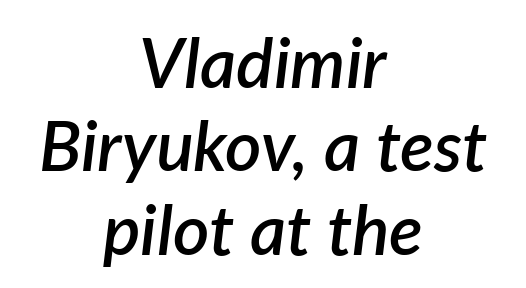
The image shows 70 px semibold type, italic (leaning right); set centered, line spacing 1.19x, normal letter spacing, not underlined; low stroke contrast and a medium x-height.
